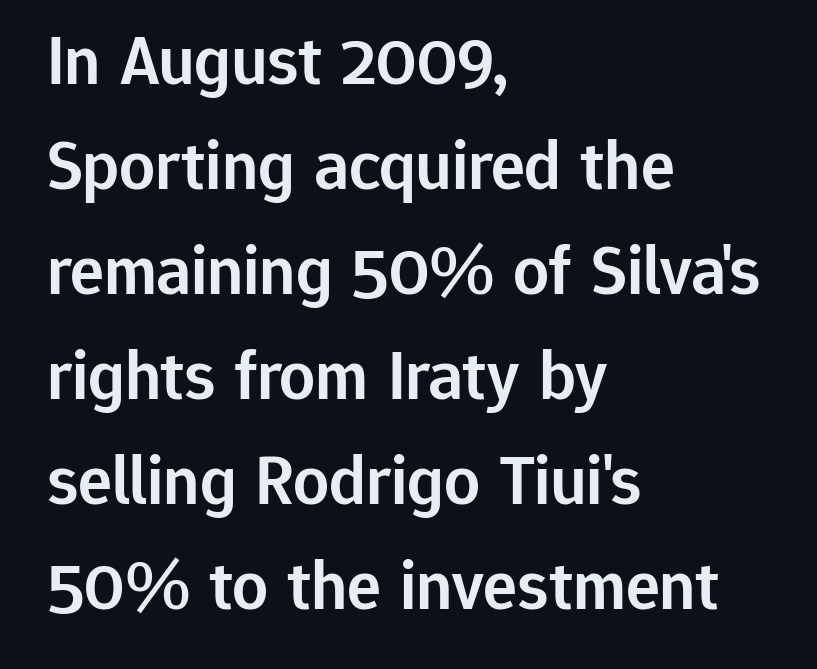
The image shows 71 px semibold sans-serif type, upright; set left-aligned, normal line spacing (1.48x), normal letter spacing, not underlined; low stroke contrast and a medium x-height.
